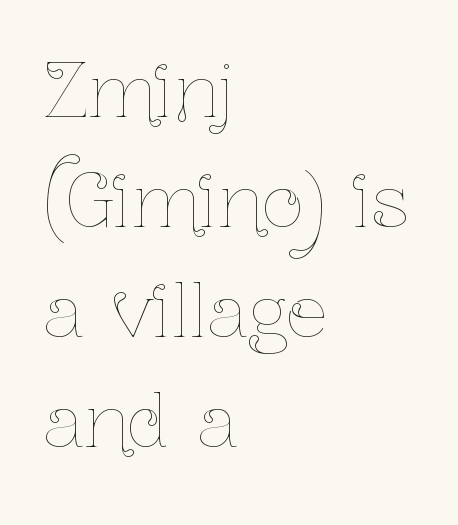
{"italic": "no", "bold": "no", "weight": "thin", "width": "condensed", "stroke_contrast": "low", "x_height": "medium", "monospaced": "no", "underline": "no", "align": "left", "line_spacing": "normal", "line_spacing_ratio": 1.53, "letter_spacing": "normal", "letter_spacing_em": 0.0, "glyph_px": 72}
